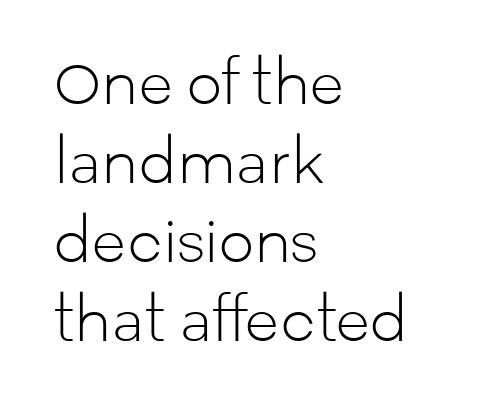
{"serif": "no", "italic": "no", "bold": "no", "weight": "light", "width": "normal", "stroke_contrast": "low", "x_height": "medium", "monospaced": "no", "underline": "no", "align": "left", "line_spacing": "normal", "line_spacing_ratio": 1.41, "letter_spacing": "normal", "letter_spacing_em": 0.0, "glyph_px": 56}
